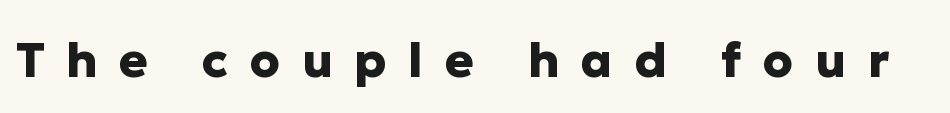
Character widths vary here, with narrow letters taking less room than wide ones. The passage shown is emphatically bold. No feet cap the strokes, marking this as sans-serif type. The horizontal fit of the characters is loose and conspicuously gappy. Has an underline been added? It has not.
